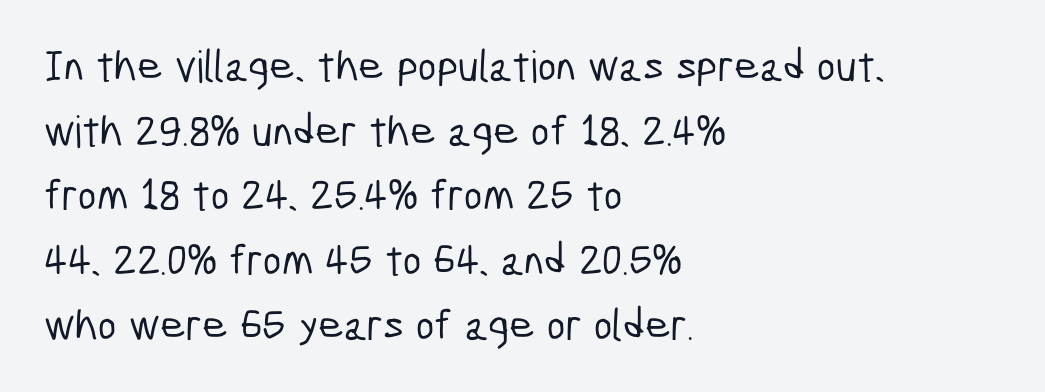
Line beginnings align vertically; line endings do not. Does the leading feel generous? No, just average. In terms of letterform style, serifs are entirely absent. The passage shown is typed in a proportional face where columns would drift. The words here are not underlined. Is the letter spacing exaggerated? No — it looks like the ordinary default.
